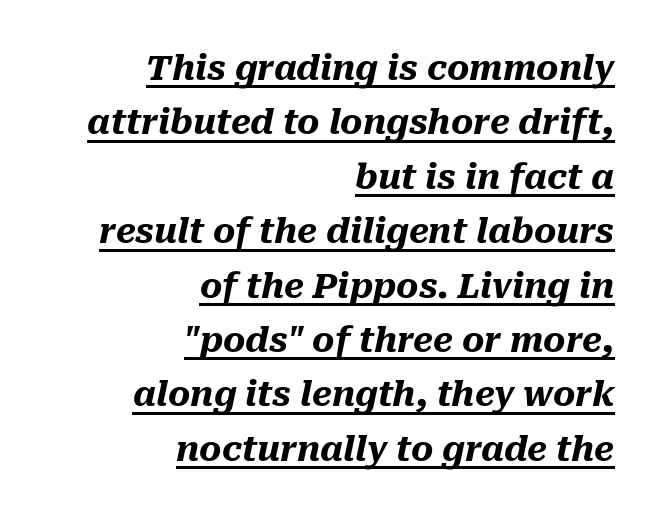
{"italic": "yes", "lean": "right", "slant_degrees": 10, "bold": "yes", "weight": "heavy", "width": "normal", "stroke_contrast": "medium", "x_height": "medium", "monospaced": "no", "underline": "yes", "align": "right", "line_spacing": "normal", "line_spacing_ratio": 1.6, "letter_spacing": "normal", "letter_spacing_em": 0.0, "glyph_px": 34}
